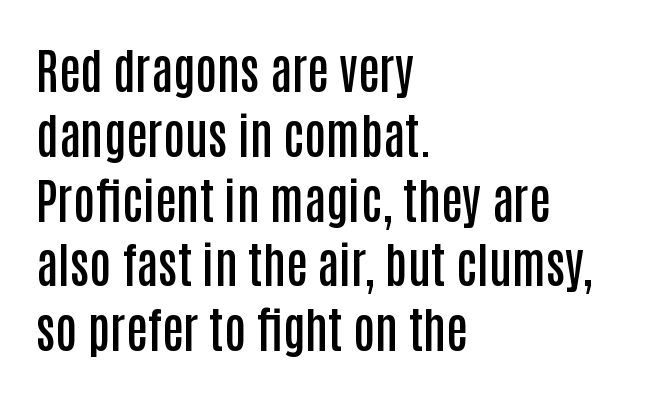
Q: Is the text bold? A: Semi-bold.
Q: Is the text italic (slanted)? A: No, it is upright.
Q: Is the typeface a serif or a sans-serif typeface? A: Sans-serif.
Q: Is the text underlined? A: No.
Q: How is the paragraph aligned? A: Left-aligned.
Q: Is the spacing between letters normal or unusually wide? A: Normal.
Q: Is the spacing between lines tight, normal or loose? A: Normal.
Q: Width (condensed, normal, or wide)? A: Condensed.
Q: Stroke contrast? A: Low.
Q: x-height? A: Large.
Q: Monospaced? A: No.
